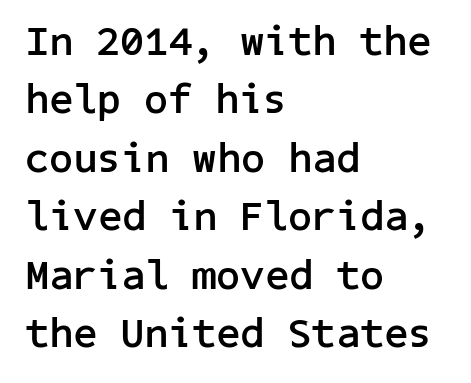
The image shows 42 px semibold sans-serif type, upright; set left-aligned, normal line spacing (1.39x), normal letter spacing, not underlined; low stroke contrast and a medium x-height.
